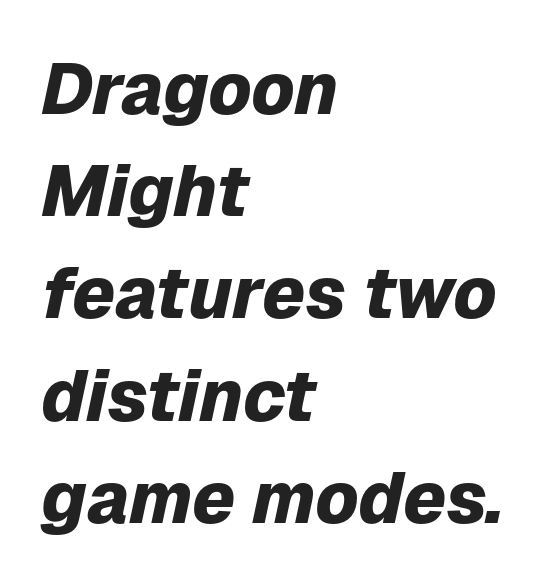
Q: Is the text bold? A: Yes.
Q: Is the text italic (slanted)? A: Yes, it leans right by about 12 degrees.
Q: Is the text underlined? A: No.
Q: How is the paragraph aligned? A: Left-aligned.
Q: Is the spacing between letters normal or unusually wide? A: Normal.
Q: Is the spacing between lines tight, normal or loose? A: Normal.
Q: Width (condensed, normal, or wide)? A: Normal.
Q: Stroke contrast? A: Low.
Q: x-height? A: Medium.
Q: Monospaced? A: No.
